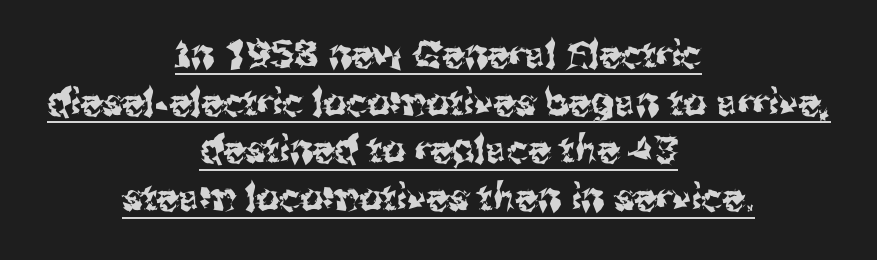
The image shows 37 px sans-serif type, upright; set centered, normal line spacing (1.29x), normal letter spacing, underlined; medium stroke contrast and a medium x-height.
